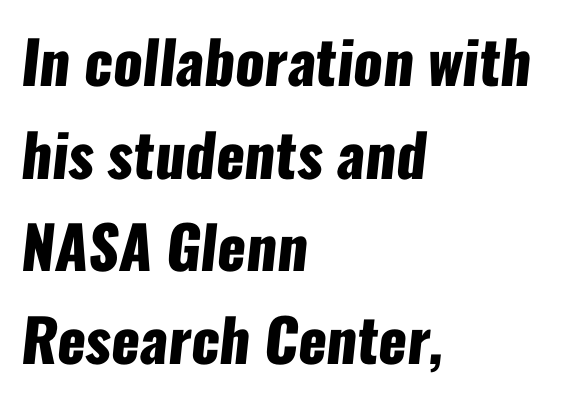
Q: Is the text bold? A: Yes.
Q: Is the typeface a serif or a sans-serif typeface? A: Sans-serif.
Q: Is the text underlined? A: No.
Q: How is the paragraph aligned? A: Left-aligned.
Q: Is the spacing between letters normal or unusually wide? A: Normal.
Q: Is the spacing between lines tight, normal or loose? A: Normal.
Q: Width (condensed, normal, or wide)? A: Condensed.
Q: Stroke contrast? A: Low.
Q: x-height? A: Medium.
Q: Monospaced? A: No.
